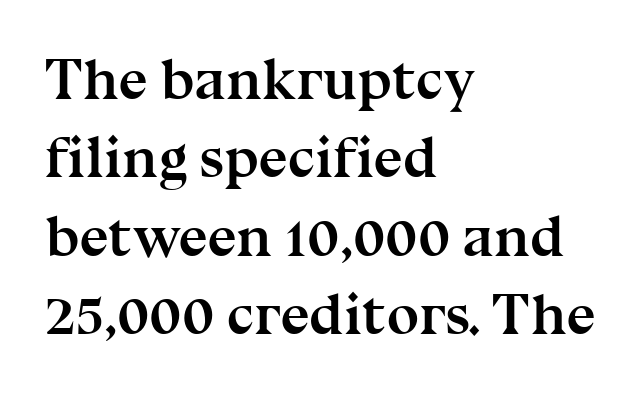
Q: Is the text bold? A: Yes.
Q: Is the text italic (slanted)? A: No, it is upright.
Q: Is the typeface a serif or a sans-serif typeface? A: Serif.
Q: Is the text underlined? A: No.
Q: How is the paragraph aligned? A: Left-aligned.
Q: Is the spacing between letters normal or unusually wide? A: Normal.
Q: Is the spacing between lines tight, normal or loose? A: Normal.
Q: Width (condensed, normal, or wide)? A: Normal.
Q: Stroke contrast? A: Medium.
Q: x-height? A: Medium.
Q: Monospaced? A: No.
